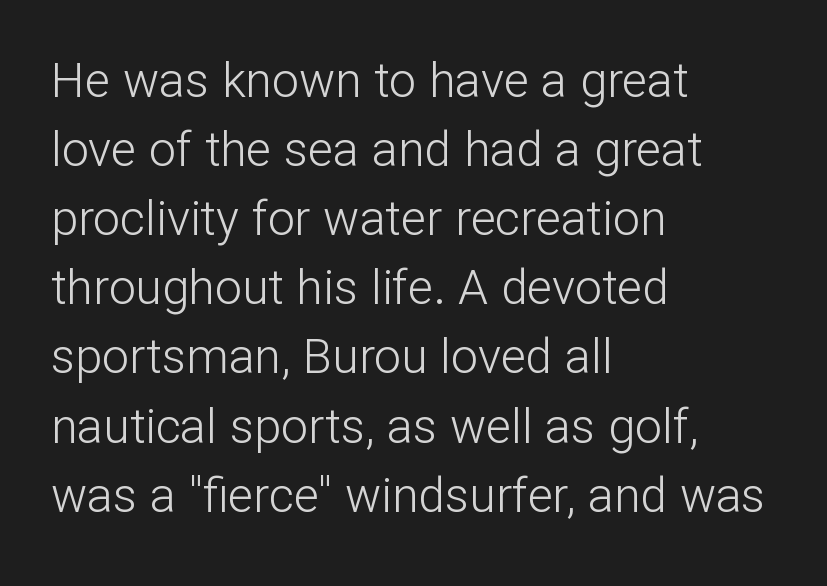
{"serif": "no", "italic": "no", "bold": "no", "weight": "light", "width": "normal", "stroke_contrast": "low", "x_height": "medium", "monospaced": "no", "underline": "no", "align": "left", "line_spacing": "normal", "line_spacing_ratio": 1.44, "letter_spacing": "normal", "letter_spacing_em": 0.0, "glyph_px": 48}
